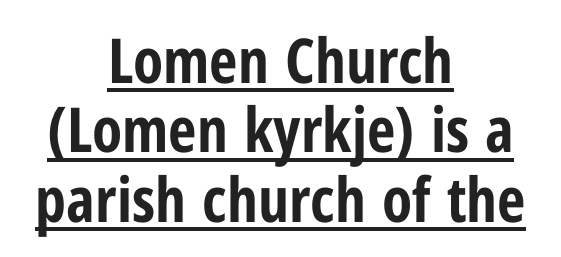
{"serif": "no", "italic": "no", "bold": "yes", "weight": "bold", "width": "condensed", "stroke_contrast": "low", "x_height": "medium", "monospaced": "no", "underline": "yes", "align": "center", "line_spacing": "tight", "line_spacing_ratio": 1.12, "letter_spacing": "normal", "letter_spacing_em": 0.0, "glyph_px": 62}
